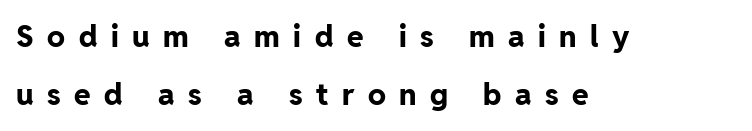
{"serif": "no", "italic": "no", "bold": "yes", "weight": "bold", "width": "normal", "stroke_contrast": "low", "x_height": "medium", "monospaced": "no", "underline": "no", "align": "left", "line_spacing": "loose", "line_spacing_ratio": 1.95, "letter_spacing": "wide", "letter_spacing_em": 0.45, "glyph_px": 30}
